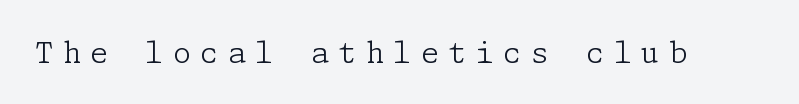
Q: Is the text bold? A: No.
Q: Is the text italic (slanted)? A: No, it is upright.
Q: Is the typeface a serif or a sans-serif typeface? A: Serif.
Q: Is the text underlined? A: No.
Q: Is the spacing between letters normal or unusually wide? A: Unusually wide.
Q: Width (condensed, normal, or wide)? A: Normal.
Q: Stroke contrast? A: Low.
Q: x-height? A: Medium.
